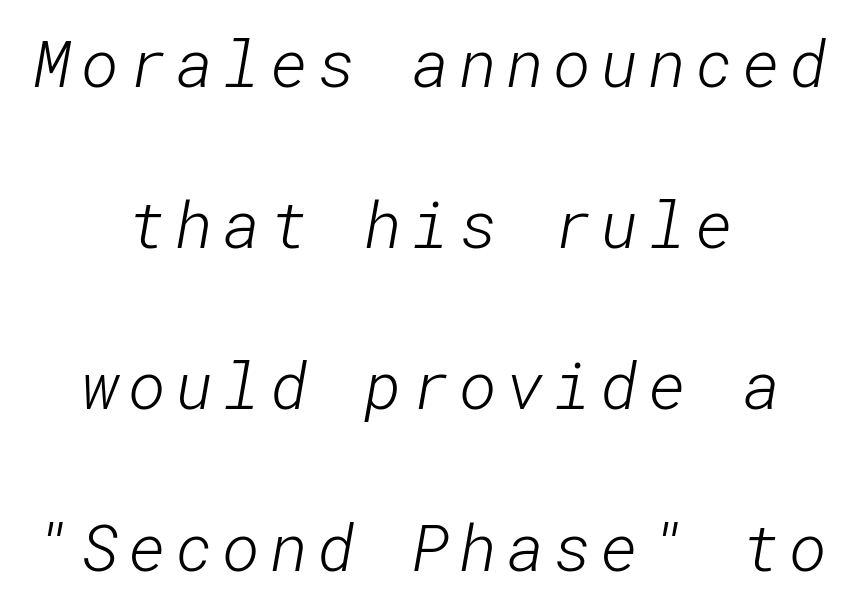
The image shows 65 px light sans-serif type; set centered, loose line spacing (2.48x), not underlined; low stroke contrast and a medium x-height.
